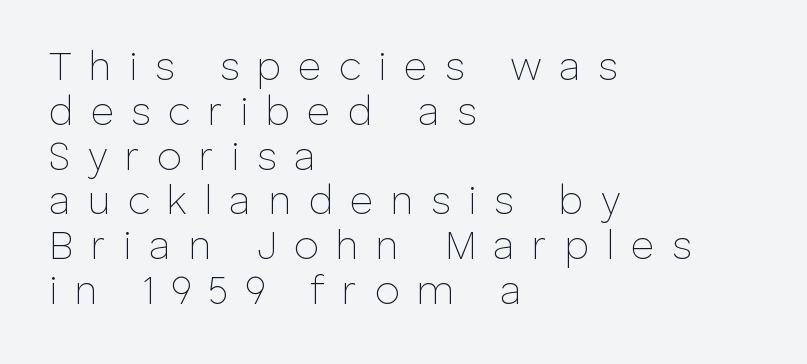
The image shows 40 px thin sans-serif type, upright; set left-aligned, tight line spacing (1.12x), unusually wide letter spacing (+0.43 em), not underlined; low stroke contrast and a medium x-height.
